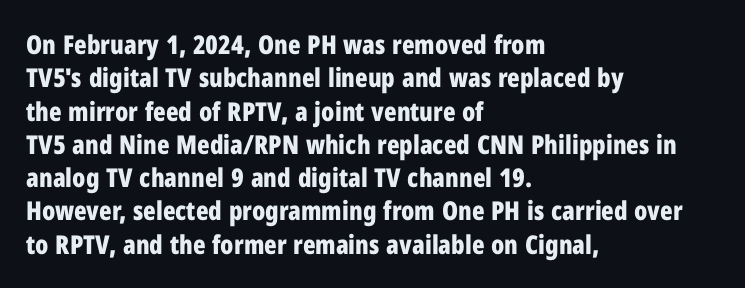
In terms of posture, this sample is upright. Look at the stroke-to-counter ratio: heavy, a bold. Notice how descenders clear the ascenders below comfortably — that's standard leading. The zone under the glyphs is completely vacant. The rendering keeps characters at their native spacing.
